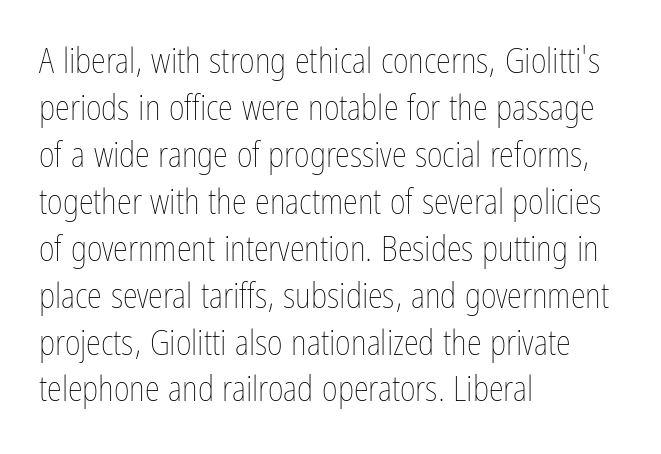
Weight class: somewhere from thin through regular. The glyphs are unaccompanied by any horizontal stroke below them. Ascenders rise straight up at ninety degrees. A typesetter would call this zero additional tracking.
